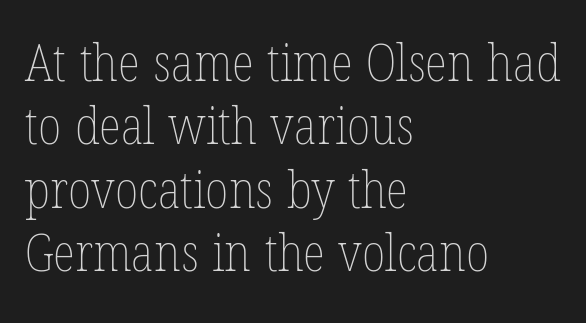
Q: Is the text bold? A: No.
Q: Is the text italic (slanted)? A: No, it is upright.
Q: Is the text underlined? A: No.
Q: How is the paragraph aligned? A: Left-aligned.
Q: Is the spacing between letters normal or unusually wide? A: Normal.
Q: Width (condensed, normal, or wide)? A: Condensed.
Q: Stroke contrast? A: Low.
Q: x-height? A: Medium.
Q: Monospaced? A: No.
